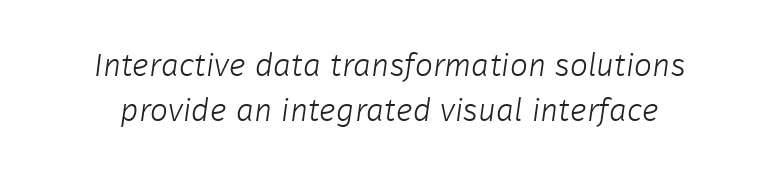
Q: Is the text bold? A: No.
Q: Is the typeface a serif or a sans-serif typeface? A: Sans-serif.
Q: Is the text underlined? A: No.
Q: Is the spacing between letters normal or unusually wide? A: Normal.
Q: Is the spacing between lines tight, normal or loose? A: Normal.
Q: Width (condensed, normal, or wide)? A: Normal.
Q: Stroke contrast? A: Low.
Q: x-height? A: Medium.
Q: Monospaced? A: No.
